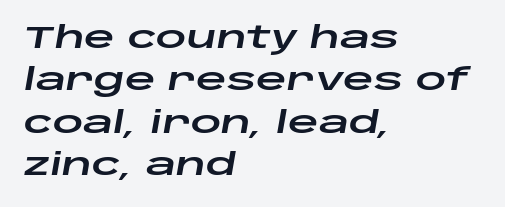
The image shows 30 px wide type, italic (leaning right); set left-aligned, normal line spacing (1.41x), normal letter spacing, not underlined; low stroke contrast and a large x-height.
